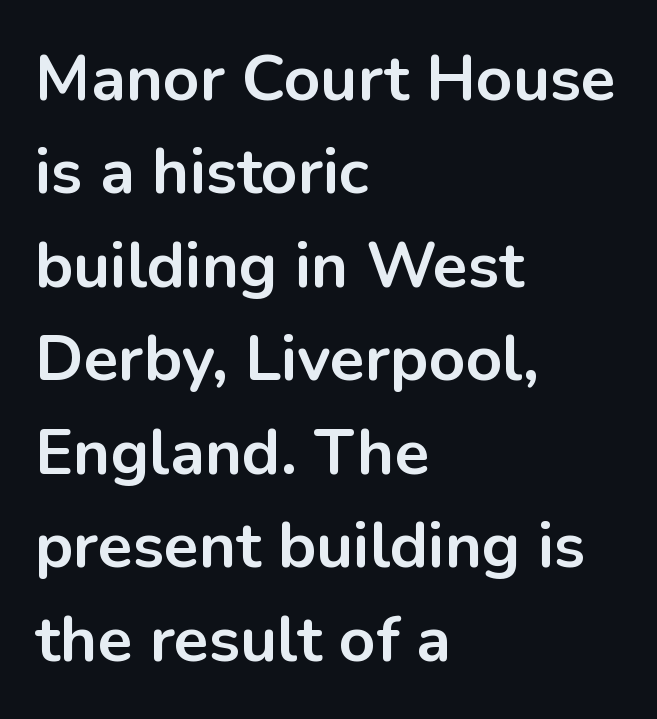
{"serif": "no", "italic": "no", "bold": "yes", "weight": "bold", "width": "normal", "stroke_contrast": "low", "x_height": "medium", "monospaced": "no", "underline": "no", "align": "left", "line_spacing": "normal", "line_spacing_ratio": 1.46, "letter_spacing": "normal", "letter_spacing_em": 0.0, "glyph_px": 64}
